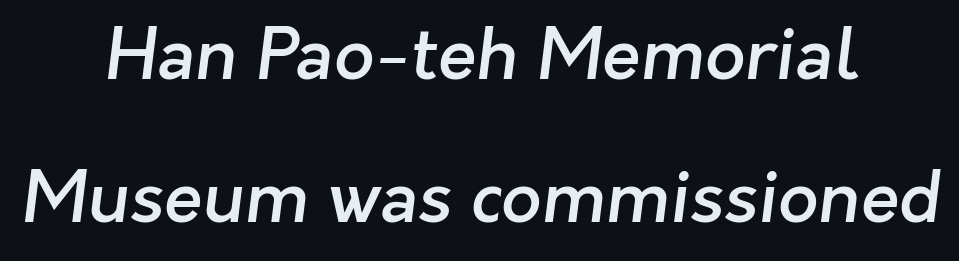
The leading is generous, giving the passage an open texture. Look at the tracking — it's just the regular setting, nothing added. Its strokes are somewhat broadened, the hallmark of semibold type. Serif or sans? Sans — the stroke terminals are bare. Each row of text sits above clean, open space.
